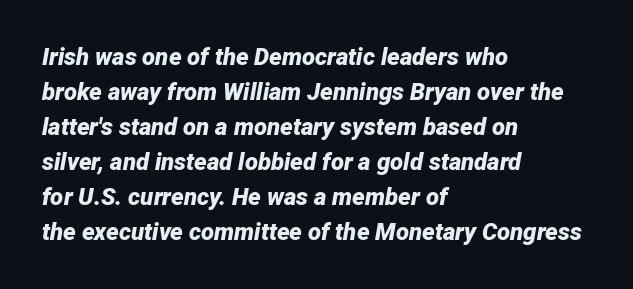
The image shows 24 px bold type, italic (leaning right); set left-aligned, normal line spacing (1.46x), normal letter spacing, not underlined.
